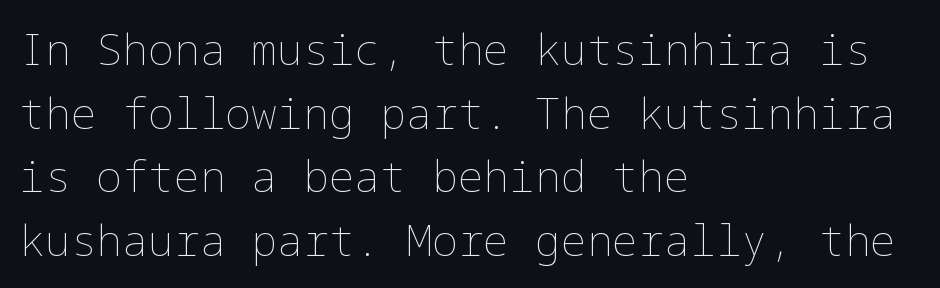
The image shows 43 px thin type, upright; set left-aligned, normal line spacing (1.48x), normal letter spacing, not underlined; low stroke contrast and a medium x-height.
